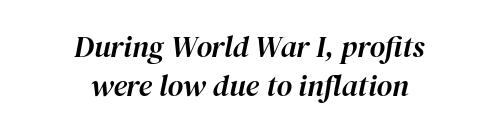
Q: Is the text italic (slanted)? A: Yes, it leans right by about 12 degrees.
Q: Is the text underlined? A: No.
Q: How is the paragraph aligned? A: Centered.
Q: Is the spacing between letters normal or unusually wide? A: Normal.
Q: Is the spacing between lines tight, normal or loose? A: Normal.
Q: Width (condensed, normal, or wide)? A: Normal.
Q: Stroke contrast? A: High.
Q: x-height? A: Medium.
Q: Monospaced? A: No.
